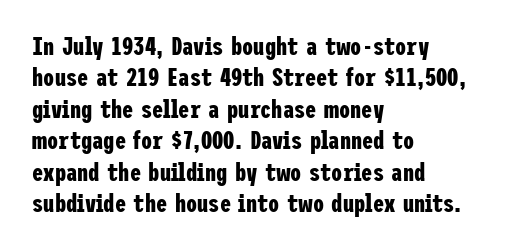
The image shows 25 px bold type, upright; set left-aligned, normal line spacing (1.26x), normal letter spacing, not underlined.
